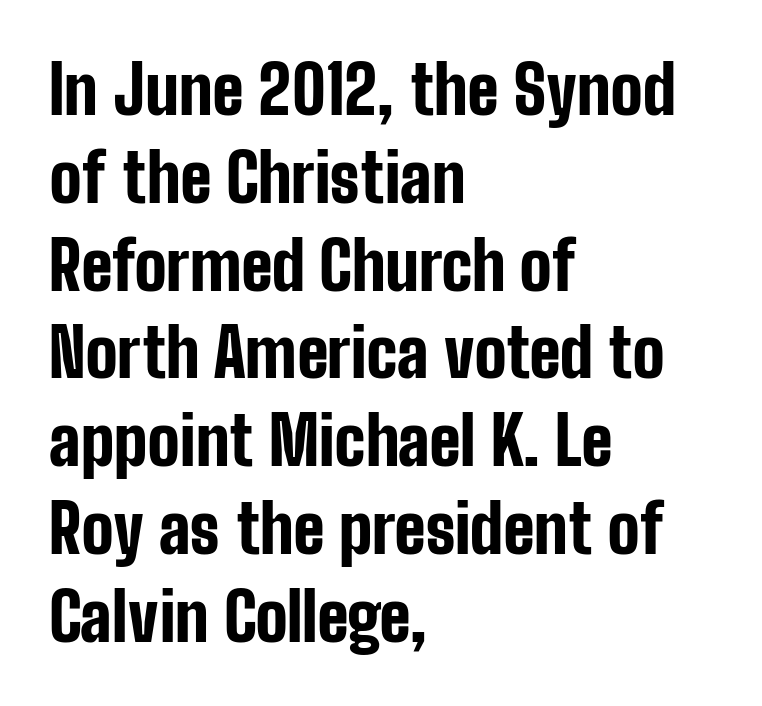
Casual observation: everything's shoved over to the left. A bare baseline throughout the passage. A full-strength bold gives these letters their thick strokes. If you measured baseline to baseline, you'd find a middling distance. This sample uses plain, unmodified letter spacing. Do the characters align in a grid? No, the font is proportional.
